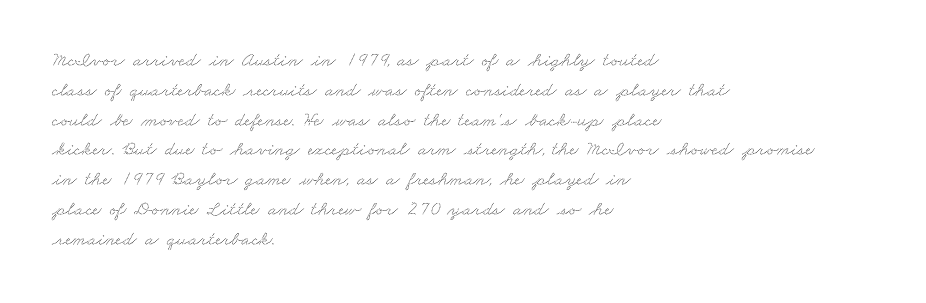
{"underline": "no", "align": "left", "line_spacing": "normal", "line_spacing_ratio": 1.49, "letter_spacing": "normal", "letter_spacing_em": 0.0, "glyph_px": 20}
